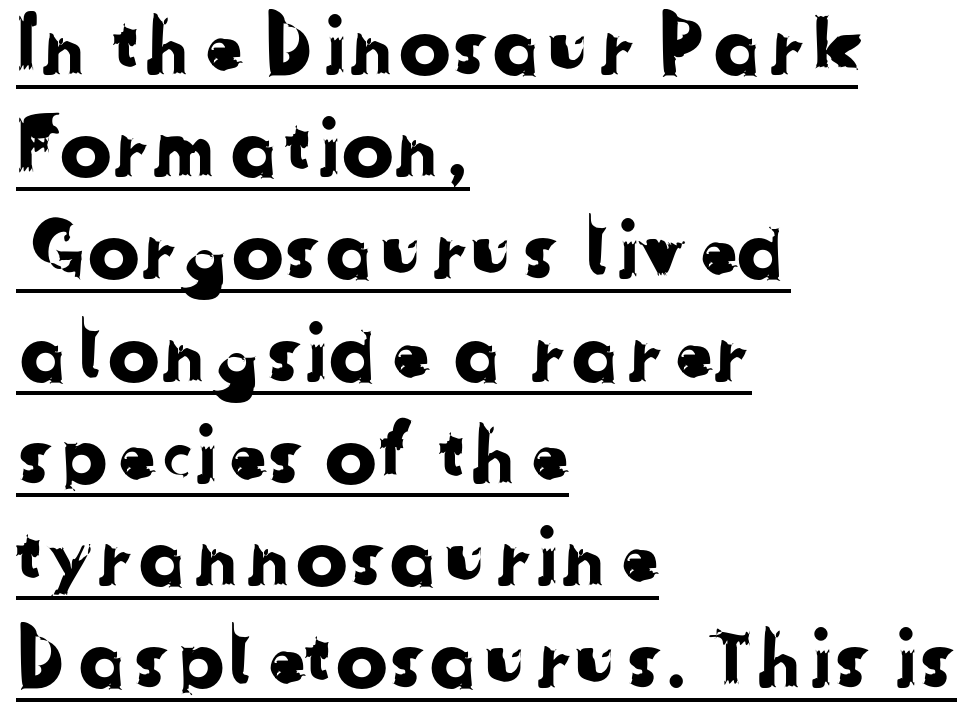
Q: Is the typeface a serif or a sans-serif typeface? A: Sans-serif.
Q: Is the text underlined? A: Yes.
Q: How is the paragraph aligned? A: Left-aligned.
Q: Is the spacing between letters normal or unusually wide? A: Normal.
Q: Is the spacing between lines tight, normal or loose? A: Normal.
Q: Width (condensed, normal, or wide)? A: Normal.
Q: Stroke contrast? A: Low.
Q: x-height? A: Medium.
Q: Monospaced? A: No.
